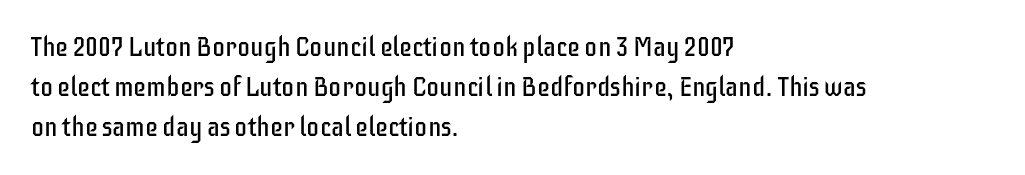
{"italic": "no", "bold": "no", "underline": "no", "align": "left", "line_spacing": "normal", "line_spacing_ratio": 1.53, "letter_spacing": "normal", "letter_spacing_em": 0.0, "glyph_px": 26}
